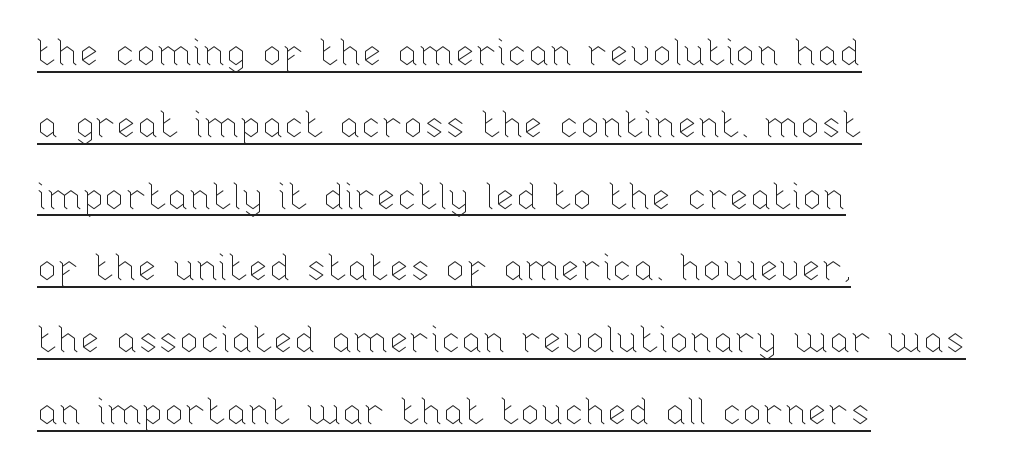
{"italic": "no", "bold": "no", "weight": "thin", "width": "normal", "stroke_contrast": "low", "x_height": "medium", "monospaced": "no", "underline": "yes", "align": "left", "line_spacing": "loose", "line_spacing_ratio": 1.94, "letter_spacing": "normal", "letter_spacing_em": 0.0, "glyph_px": 37}
